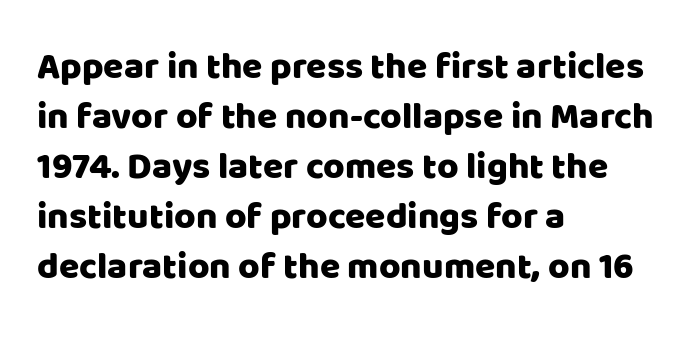
Standard letterfit; no display-style spreading of the glyphs. Anything drawn beneath the words? Only blank space. Evenly set lines give the paragraph a standard silhouette. Casual observation: everything's shoved over to the left.
